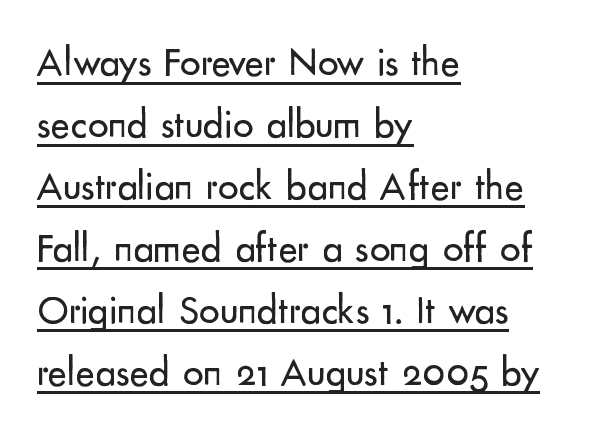
The image shows 41 px regular-weight sans-serif type, upright; set left-aligned, normal line spacing (1.51x), normal letter spacing, underlined; low stroke contrast and a small x-height.
